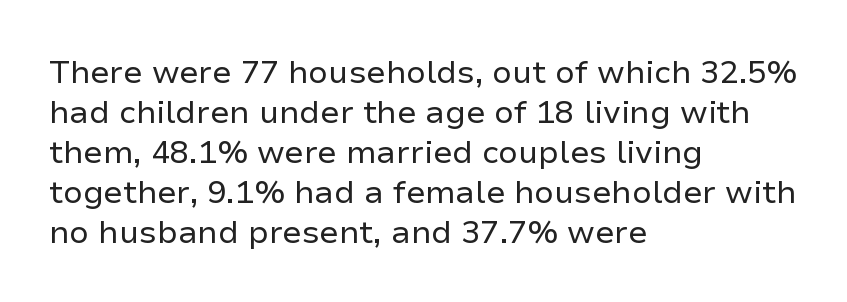
You could call the tracking neutral — neither tight nor loose. A sans-serif font was chosen for this passage. On a weight scale, this lands at 450 or below. Leading matches the norm, producing a regular column. Vertical strokes here are truly vertical. This sample has the flowing, uneven cadence of proportional lettering.
